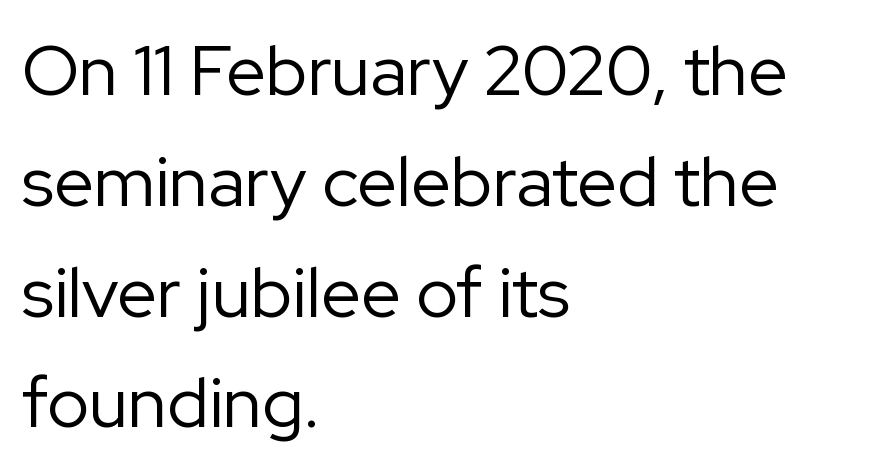
The image shows 71 px regular-weight sans-serif type, upright; set left-aligned, normal line spacing (1.56x), normal letter spacing, not underlined; low stroke contrast and a medium x-height.
